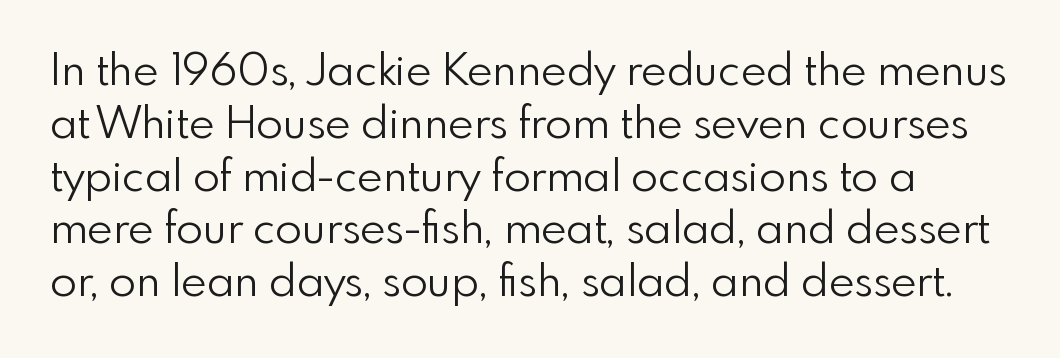
Q: Is the text bold? A: No.
Q: Is the text italic (slanted)? A: No, it is upright.
Q: Is the typeface a serif or a sans-serif typeface? A: Sans-serif.
Q: Is the text underlined? A: No.
Q: Is the spacing between letters normal or unusually wide? A: Normal.
Q: Width (condensed, normal, or wide)? A: Normal.
Q: Stroke contrast? A: Low.
Q: x-height? A: Small.
Q: Monospaced? A: No.
